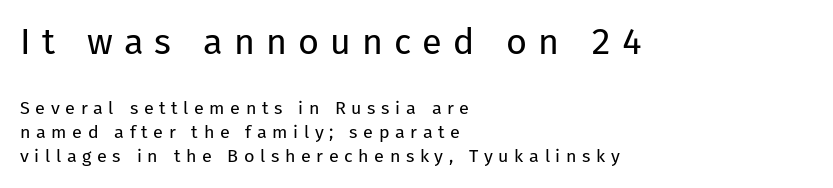
Here the designer chose a conventional face with non-uniform glyph widths. Weight: in the light-to-regular range. The passage shown stacks its lines at a standard gap. These lines have a slow, spaced-out rhythm from letter to letter.
